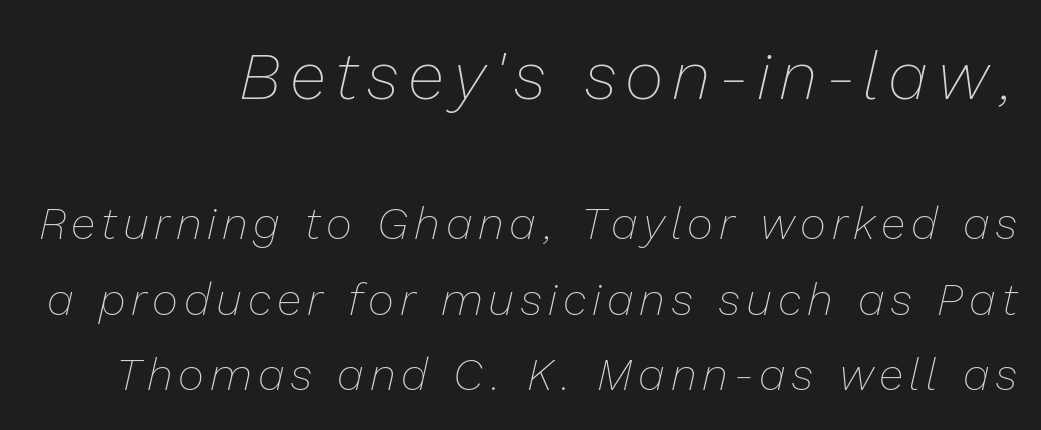
{"italic": "yes", "lean": "right", "slant_degrees": 13, "bold": "no", "weight": "thin", "width": "normal", "stroke_contrast": "low", "x_height": "medium", "monospaced": "no", "underline": "no", "align": "right", "line_spacing": "normal", "line_spacing_ratio": 1.67, "larger_block": "first", "size_ratio": 1.49, "glyph_px": 67}
